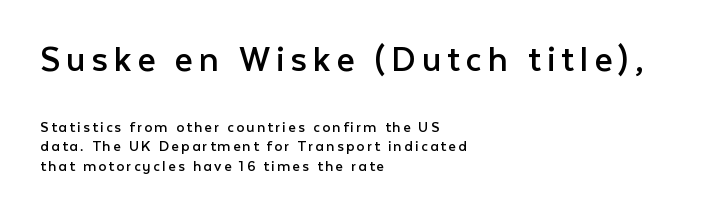
Bold? No — there's no thickening of the strokes. This is the regular roman posture of the typeface. Scale decreases going downward across the two blocks. Bare-footed words on every line.
